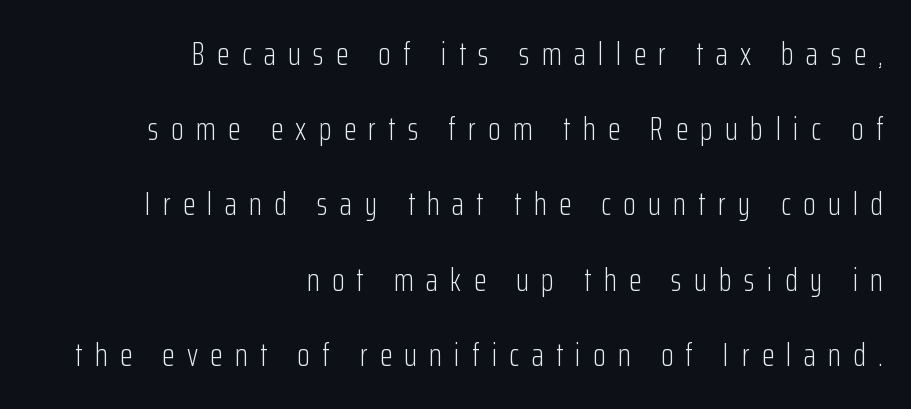
The image shows 32 px light, condensed sans-serif type, upright; set right-aligned, loose line spacing (2.35x), unusually wide letter spacing (+0.39 em), not underlined; low stroke contrast and a medium x-height.
